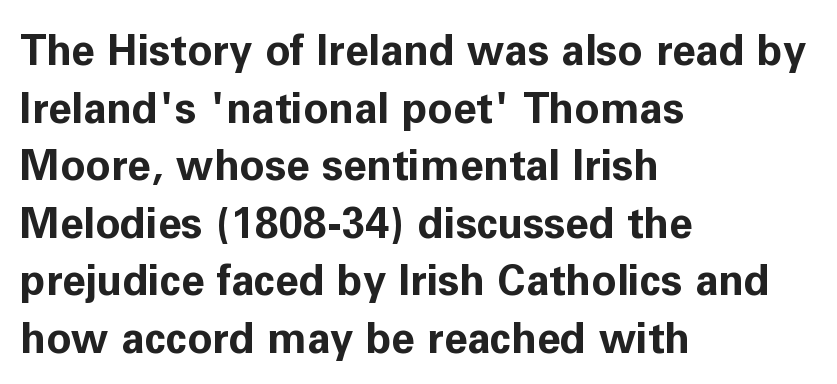
The image shows 42 px bold sans-serif type, upright; set left-aligned, normal line spacing (1.37x), normal letter spacing, not underlined; low stroke contrast and a medium x-height.
